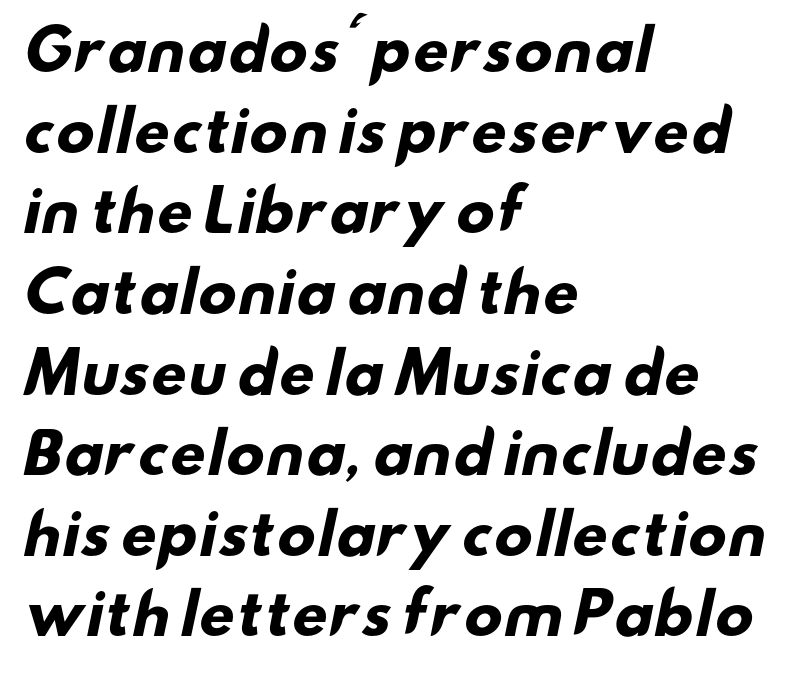
{"serif": "no", "bold": "yes", "weight": "heavy", "width": "wide", "stroke_contrast": "low", "x_height": "small", "monospaced": "no", "underline": "no", "align": "left", "line_spacing": "normal", "line_spacing_ratio": 1.44, "letter_spacing": "normal", "letter_spacing_em": 0.0, "glyph_px": 56}
